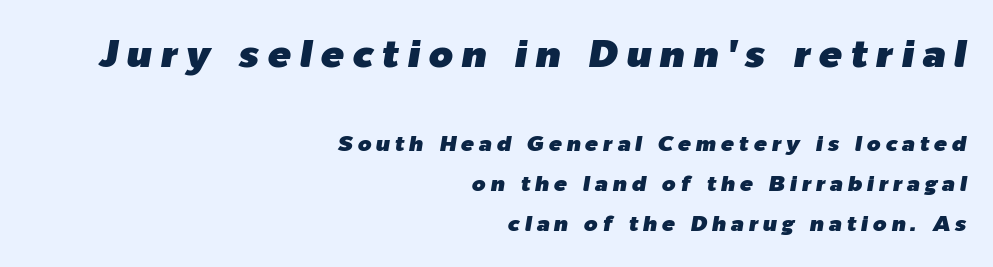
{"italic": "yes", "lean": "right", "slant_degrees": 9, "width": "normal", "stroke_contrast": "low", "x_height": "medium", "monospaced": "no", "underline": "no", "align": "right", "line_spacing_ratio": 1.82, "letter_spacing": "wide", "letter_spacing_em": 0.21, "larger_block": "first", "size_ratio": 1.77, "glyph_px": 39}
